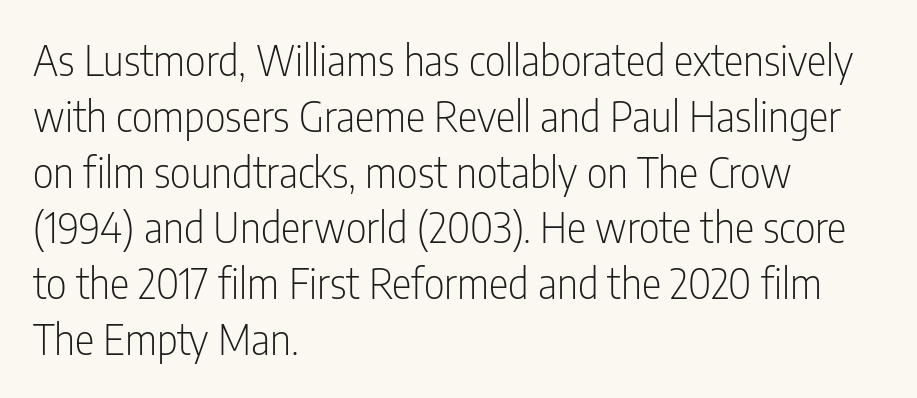
{"serif": "no", "italic": "no", "bold": "no", "weight": "light", "width": "condensed", "stroke_contrast": "low", "x_height": "medium", "monospaced": "no", "underline": "no", "align": "left", "line_spacing": "normal", "line_spacing_ratio": 1.36, "letter_spacing": "normal", "letter_spacing_em": 0.0, "glyph_px": 41}
